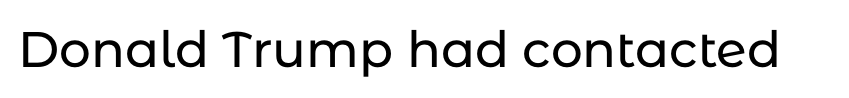
{"serif": "no", "italic": "no", "width": "normal", "stroke_contrast": "low", "x_height": "medium", "monospaced": "no", "underline": "no", "letter_spacing": "normal", "letter_spacing_em": 0.0, "glyph_px": 50}
